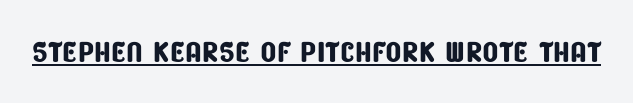
Q: Is the typeface a serif or a sans-serif typeface? A: Sans-serif.
Q: Is the text underlined? A: Yes.
Q: Is the spacing between letters normal or unusually wide? A: Normal.
Q: Width (condensed, normal, or wide)? A: Condensed.
Q: Stroke contrast? A: Low.
Q: x-height? A: Large.
Q: Monospaced? A: No.
